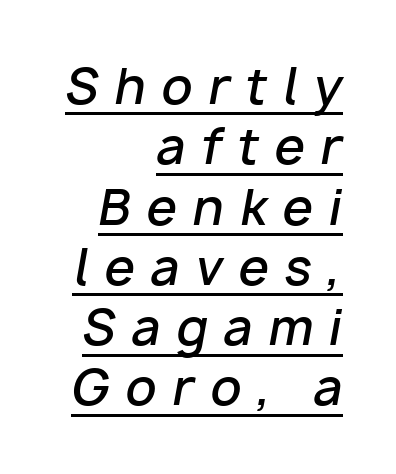
{"italic": "yes", "lean": "right", "slant_degrees": 10, "bold": "semi", "weight": "semibold", "width": "normal", "stroke_contrast": "low", "x_height": "medium", "monospaced": "no", "underline": "yes", "align": "right", "line_spacing_ratio": 1.23, "letter_spacing": "wide", "letter_spacing_em": 0.32, "glyph_px": 49}
